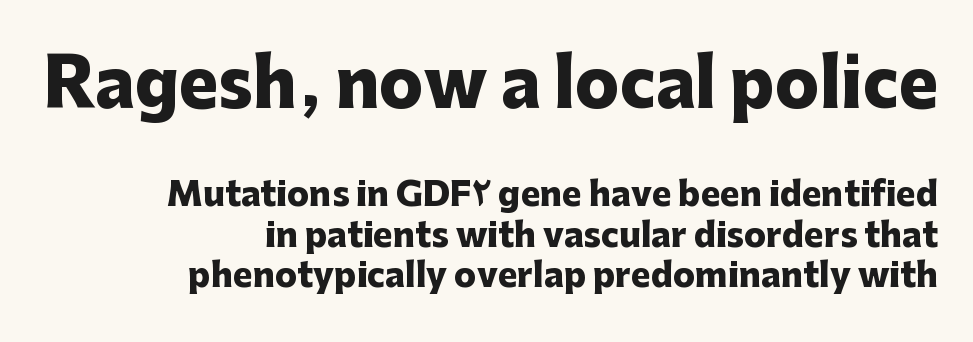
Q: Is the text bold? A: Yes.
Q: Is the text italic (slanted)? A: No, it is upright.
Q: Is the typeface a serif or a sans-serif typeface? A: Sans-serif.
Q: Is the text underlined? A: No.
Q: How is the paragraph aligned? A: Right-aligned.
Q: Is the spacing between letters normal or unusually wide? A: Normal.
Q: Which block of text is set in a larger size, the first (top) or the second (bottom)? A: The first (top) one.
Q: Width (condensed, normal, or wide)? A: Normal.
Q: Stroke contrast? A: Low.
Q: x-height? A: Medium.
Q: Monospaced? A: No.
